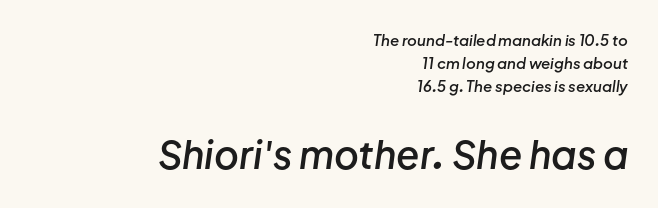
Q: Is the text bold? A: Semi-bold.
Q: Is the text italic (slanted)? A: Yes, it leans right by about 8 degrees.
Q: Is the text underlined? A: No.
Q: How is the paragraph aligned? A: Right-aligned.
Q: Is the spacing between letters normal or unusually wide? A: Normal.
Q: Is the spacing between lines tight, normal or loose? A: Normal.
Q: Which block of text is set in a larger size, the first (top) or the second (bottom)? A: The second (bottom) one.
Q: Width (condensed, normal, or wide)? A: Normal.
Q: Stroke contrast? A: Low.
Q: x-height? A: Medium.
Q: Monospaced? A: No.
